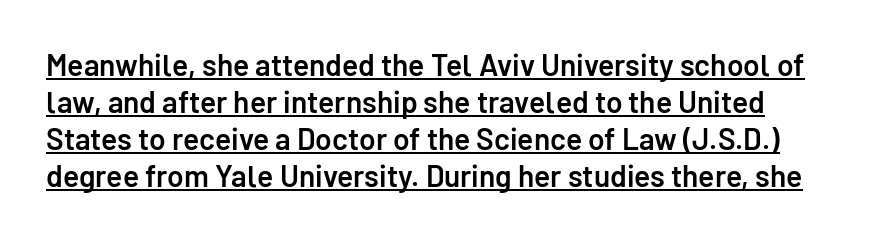
Here the designer chose a conventional face with non-uniform glyph widths. The characters look somewhat weighty, a semibold short of true bold. This is underlined copy, the kind a proofreader might mark for attention. Every stem runs plumb, perpendicular to the baseline. A typesetter would label this face a sans.
